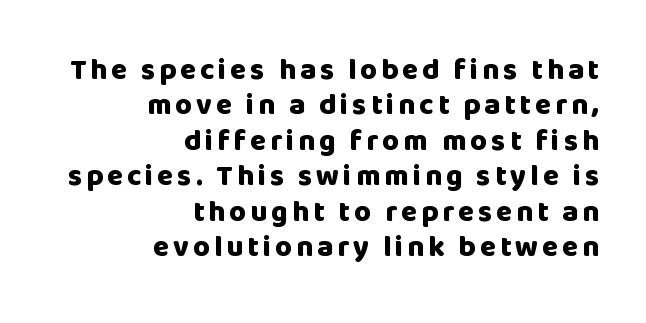
Examine the stroke ends and you'll find no serifs. Unmarked baselines from the first word to the last. Character widths vary here, with narrow letters taking less room than wide ones. This sample uses an upright cut, with every glyph sitting square on the baseline.
